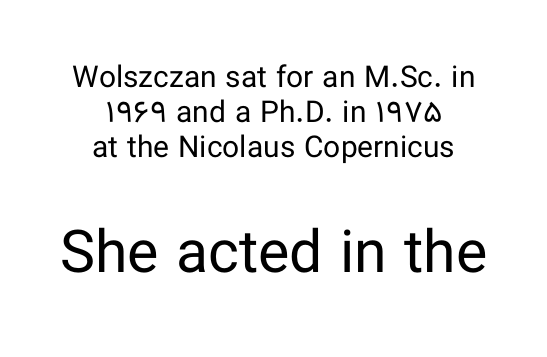
{"serif": "no", "italic": "no", "bold": "no", "weight": "regular", "width": "normal", "stroke_contrast": "low", "x_height": "medium", "monospaced": "no", "underline": "no", "align": "center", "line_spacing_ratio": 1.17, "letter_spacing": "normal", "letter_spacing_em": 0.0, "larger_block": "second", "size_ratio": 1.97, "glyph_px": 59}
